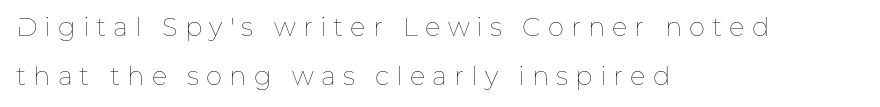
Q: Is the text bold? A: No.
Q: Is the text italic (slanted)? A: No, it is upright.
Q: Is the text underlined? A: No.
Q: How is the paragraph aligned? A: Left-aligned.
Q: Is the spacing between letters normal or unusually wide? A: Unusually wide.
